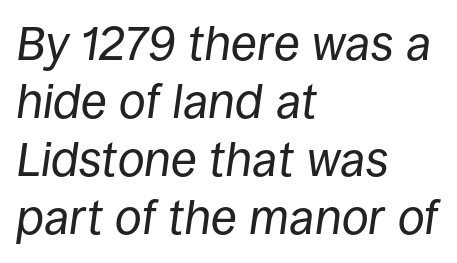
{"italic": "yes", "lean": "right", "slant_degrees": 8, "bold": "no", "weight": "regular", "width": "normal", "stroke_contrast": "low", "x_height": "large", "monospaced": "no", "underline": "no", "align": "left", "line_spacing_ratio": 1.21, "letter_spacing": "normal", "letter_spacing_em": 0.0, "glyph_px": 48}
